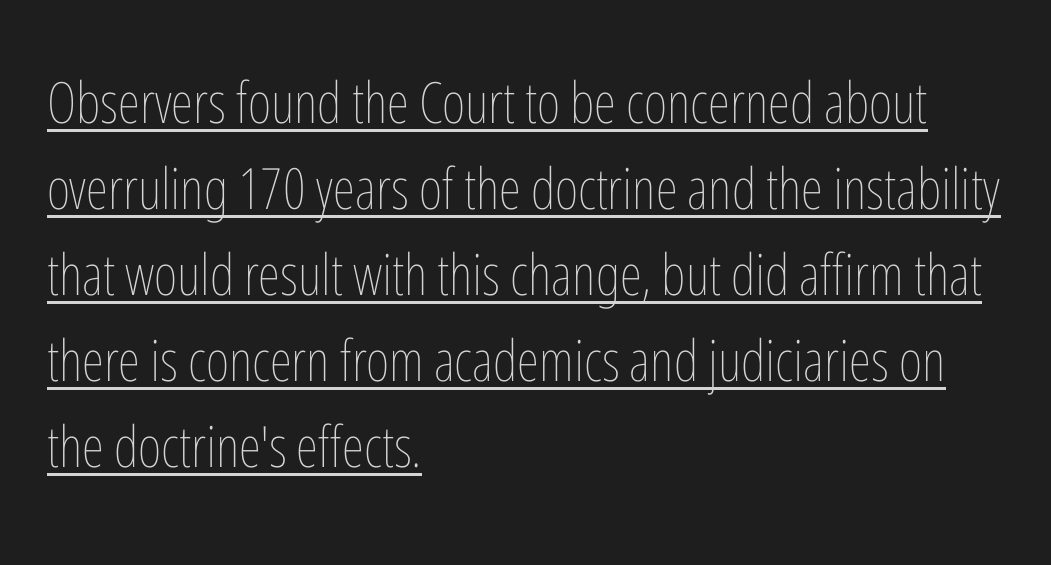
The image shows 57 px thin, condensed type, upright; set left-aligned, normal line spacing (1.51x), normal letter spacing, underlined; low stroke contrast and a medium x-height.
